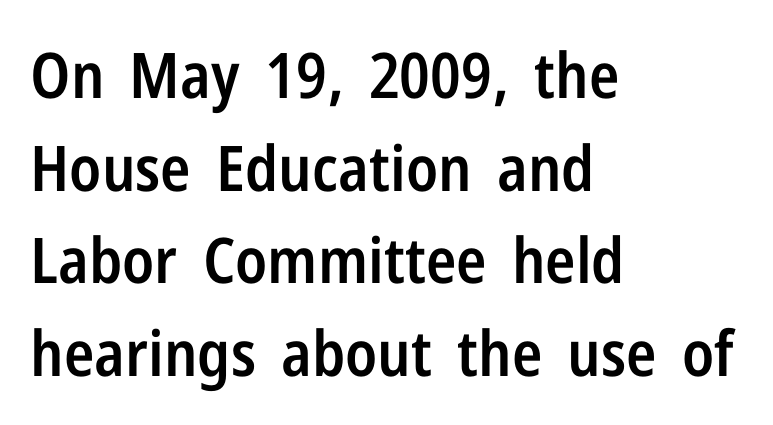
The image shows 63 px semibold, condensed sans-serif type, upright; set left-aligned, normal line spacing (1.47x), normal letter spacing, not underlined; low stroke contrast and a medium x-height.
